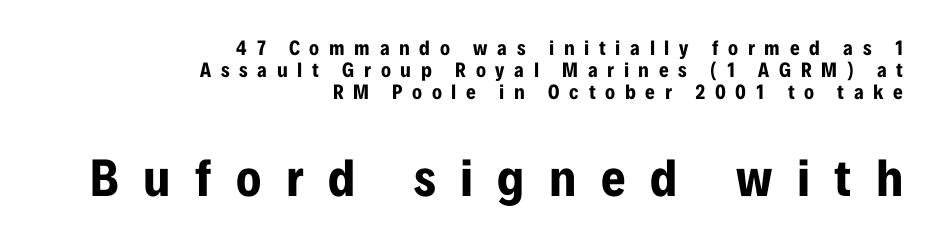
{"serif": "no", "italic": "no", "bold": "yes", "weight": "bold", "width": "condensed", "stroke_contrast": "low", "x_height": "medium", "monospaced": "no", "underline": "no", "align": "right", "line_spacing": "tight", "line_spacing_ratio": 1.05, "letter_spacing": "wide", "letter_spacing_em": 0.46, "larger_block": "second", "size_ratio": 2.52, "glyph_px": 53}
